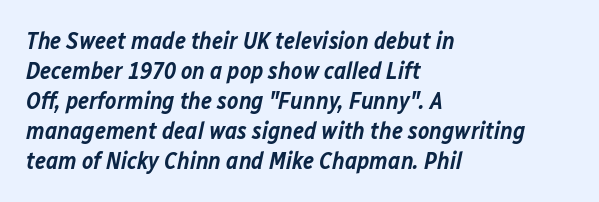
Q: Is the text bold? A: Semi-bold.
Q: Is the text italic (slanted)? A: Yes, it leans right by about 12 degrees.
Q: Is the text underlined? A: No.
Q: How is the paragraph aligned? A: Left-aligned.
Q: Is the spacing between letters normal or unusually wide? A: Normal.
Q: Is the spacing between lines tight, normal or loose? A: Normal.
